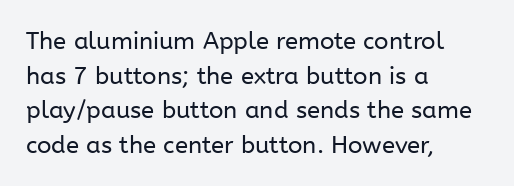
Q: Is the text bold? A: No.
Q: Is the text italic (slanted)? A: No, it is upright.
Q: Is the text underlined? A: No.
Q: How is the paragraph aligned? A: Left-aligned.
Q: Is the spacing between letters normal or unusually wide? A: Normal.
Q: Is the spacing between lines tight, normal or loose? A: Normal.
